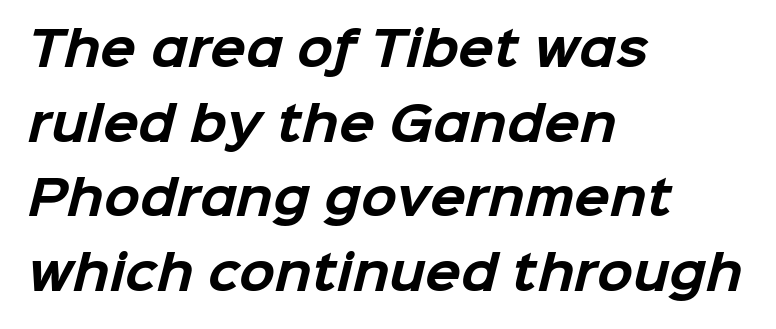
Q: Is the text bold? A: Yes.
Q: Is the typeface a serif or a sans-serif typeface? A: Sans-serif.
Q: Is the text underlined? A: No.
Q: How is the paragraph aligned? A: Left-aligned.
Q: Is the spacing between letters normal or unusually wide? A: Normal.
Q: Is the spacing between lines tight, normal or loose? A: Normal.
Q: Width (condensed, normal, or wide)? A: Normal.
Q: Stroke contrast? A: Low.
Q: x-height? A: Medium.
Q: Monospaced? A: No.
